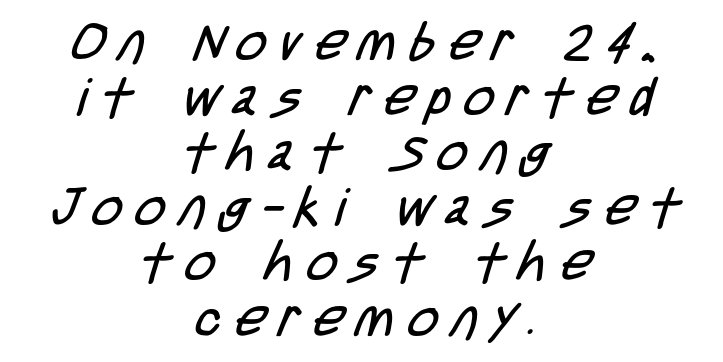
{"serif": "no", "bold": "no", "weight": "regular", "width": "condensed", "stroke_contrast": "low", "x_height": "large", "monospaced": "no", "underline": "no", "align": "center", "line_spacing": "tight", "line_spacing_ratio": 1.04, "letter_spacing": "wide", "letter_spacing_em": 0.25, "glyph_px": 53}
